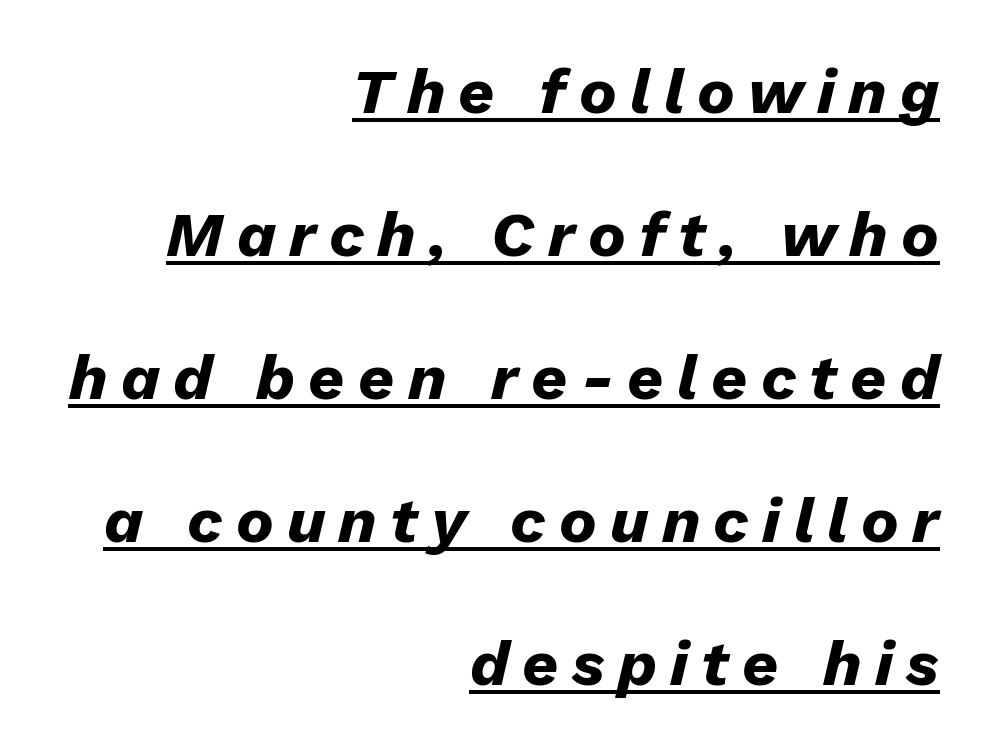
The typesetting leans heavy: a genuine bold. The line-height multiplier appears high, well above default. Each line ends at the same right margin while the left side varies. A continuous stroke trails under the words, as in a hyperlink. The face used here has a pronounced slope to its letters.
